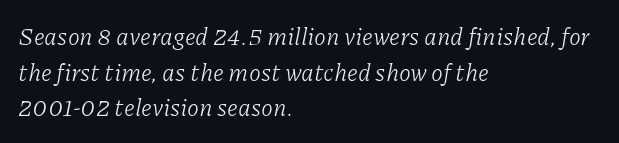
Q: Is the text bold? A: No.
Q: Is the text italic (slanted)? A: Yes, it leans right by about 11 degrees.
Q: Is the text underlined? A: No.
Q: How is the paragraph aligned? A: Left-aligned.
Q: Is the spacing between letters normal or unusually wide? A: Normal.
Q: Is the spacing between lines tight, normal or loose? A: Normal.
